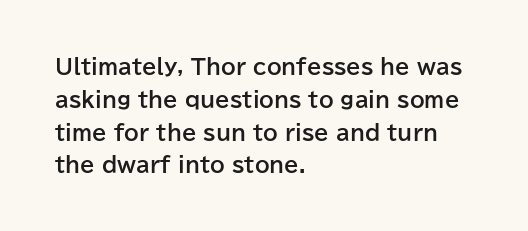
Q: Is the text bold? A: Yes.
Q: Is the text italic (slanted)? A: No, it is upright.
Q: Is the text underlined? A: No.
Q: How is the paragraph aligned? A: Left-aligned.
Q: Is the spacing between letters normal or unusually wide? A: Normal.
Q: Is the spacing between lines tight, normal or loose? A: Normal.
